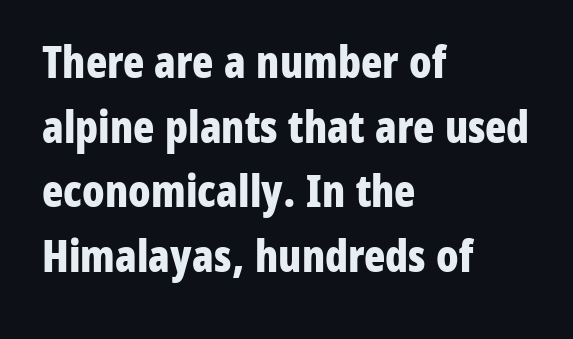
Note: no serifs on the glyphs. Is there any slant? The stems are plumb. The rendering uses a moderate line-height, typical for paragraphs. Characters follow at the spacing the type designer built in. Looks like regular typesetting: each glyph gets only the width it needs.
